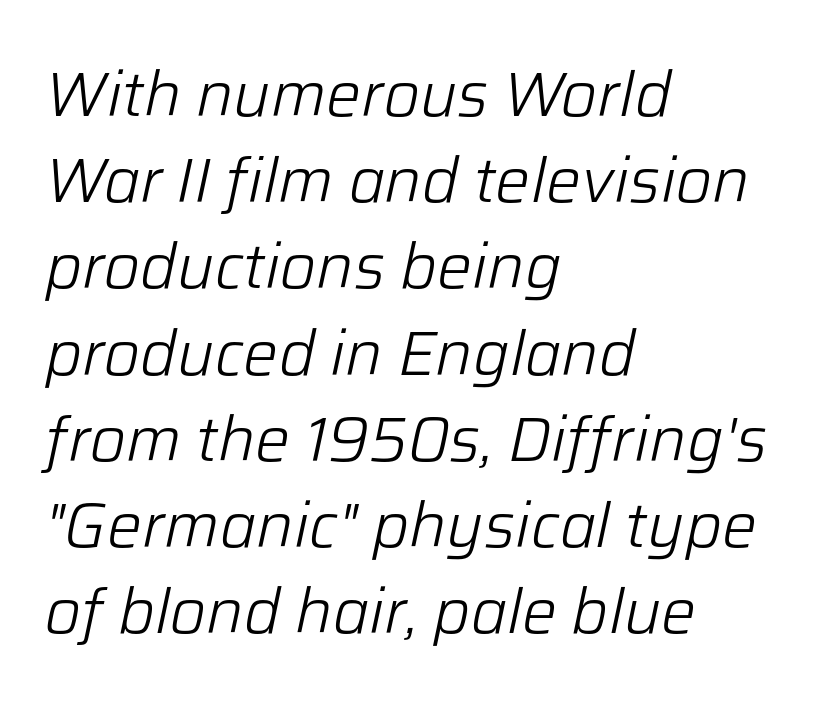
Q: Is the text bold? A: No.
Q: Is the text italic (slanted)? A: Yes, it leans right by about 12 degrees.
Q: Is the text underlined? A: No.
Q: How is the paragraph aligned? A: Left-aligned.
Q: Is the spacing between letters normal or unusually wide? A: Normal.
Q: Is the spacing between lines tight, normal or loose? A: Normal.
Q: Width (condensed, normal, or wide)? A: Normal.
Q: Stroke contrast? A: Low.
Q: x-height? A: Medium.
Q: Monospaced? A: No.
